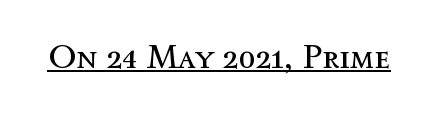
The image shows 34 px regular-weight type, upright; set normal letter spacing, underlined; a medium x-height.
